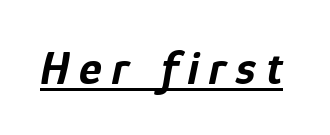
{"italic": "yes", "lean": "right", "slant_degrees": 12, "bold": "yes", "weight": "bold", "width": "condensed", "stroke_contrast": "low", "x_height": "medium", "monospaced": "no", "underline": "yes", "letter_spacing": "wide", "letter_spacing_em": 0.21, "glyph_px": 48}
